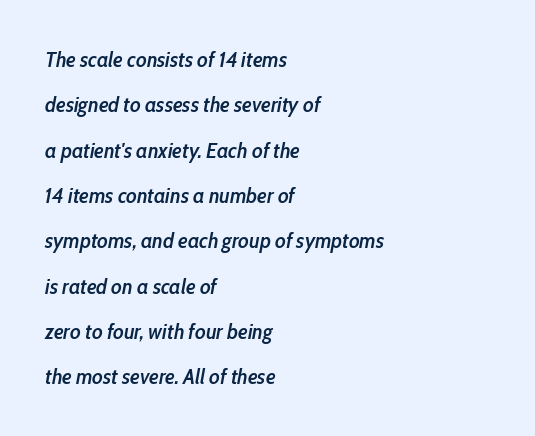
The type is set solid horizontally, with unmodified tracking. Vertical spacing — loose. Caption: multi-line text, flush left, ragged right. The space beneath each line is pristine and unruled. A typesetter would mark this as italic. This is moderately heavy type, rendered in semibold.
